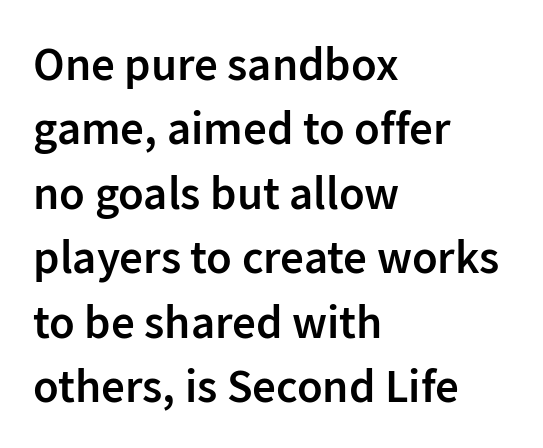
This is the in-between weight designers call semibold or demi. The compositor pushed each line to the left boundary. This rendering employs a face without finishing strokes, i.e., a sans-serif. Honestly, there is no underline to notice here at all. The letterforms sit shoulder to shoulder at normal distance. Do the letters lean? They stand straight.
